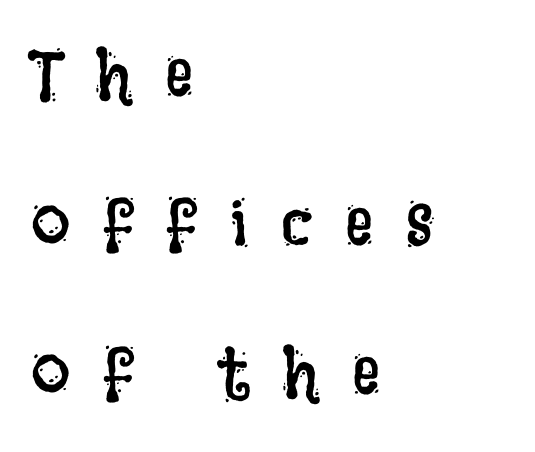
Q: Is the text bold? A: No.
Q: Is the text italic (slanted)? A: No, it is upright.
Q: Is the text underlined? A: No.
Q: How is the paragraph aligned? A: Left-aligned.
Q: Is the spacing between letters normal or unusually wide? A: Unusually wide.
Q: Is the spacing between lines tight, normal or loose? A: Loose.
Q: Width (condensed, normal, or wide)? A: Condensed.
Q: Stroke contrast? A: Low.
Q: x-height? A: Large.
Q: Monospaced? A: No.
